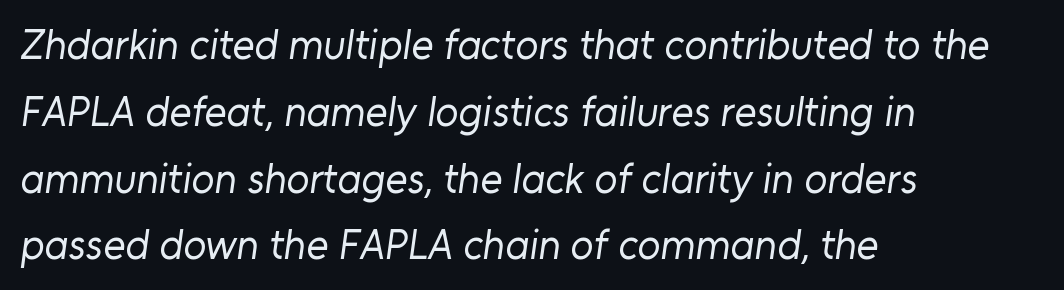
Q: Is the text bold? A: No.
Q: Is the typeface a serif or a sans-serif typeface? A: Sans-serif.
Q: Is the text underlined? A: No.
Q: How is the paragraph aligned? A: Left-aligned.
Q: Is the spacing between letters normal or unusually wide? A: Normal.
Q: Is the spacing between lines tight, normal or loose? A: Normal.
Q: Width (condensed, normal, or wide)? A: Normal.
Q: Stroke contrast? A: Low.
Q: x-height? A: Medium.
Q: Monospaced? A: No.
